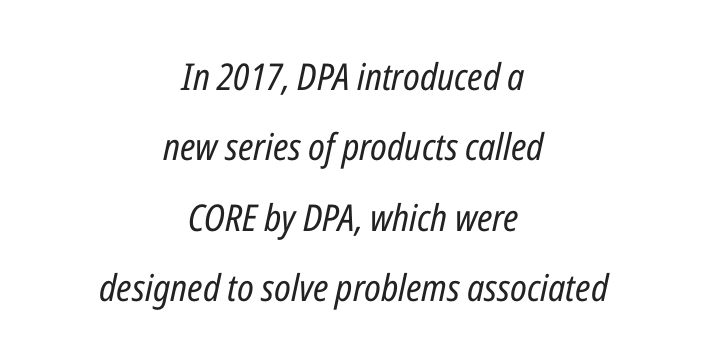
Stroke thickness stays within the range of a standard reading face or lighter. Reading down the block, each line starts at a different indent, mirrored at its end. The space between consecutive lines is lavish. The passage shown is typed in a proportional face where columns would drift.
